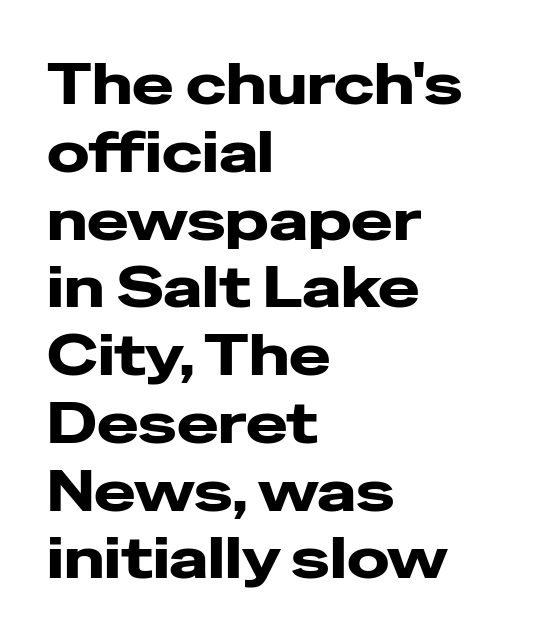
The image shows 56 px heavy, wide sans-serif type, upright; set left-aligned, line spacing 1.21x, normal letter spacing, not underlined; low stroke contrast and a medium x-height.
